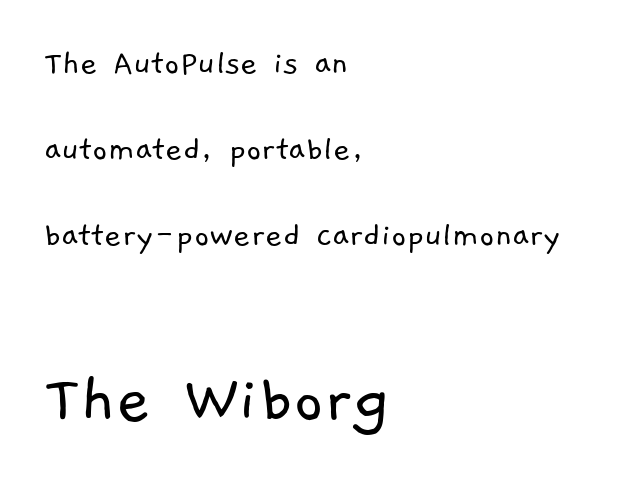
The letters carry no serifs — their stems end cleanly without finishing strokes. Reading down the column, the eye jumps a long way to each next line. Think standard paragraph weight, or any step lighter than that. The block sitting lower on the canvas is the one with enlarged characters. Nobody touched the tracking dial on this one. The letters advance in unequal steps, a hallmark of proportional type.
